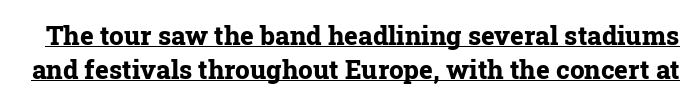
Posture: vertical. Regarding leading, the lines here are spaced in the standard way. Default kerning and tracking; the words read as compact shapes. Compared with undecorated copy, this sample adds a rule below the words. Set as a true bold cut, around the 700 mark.
